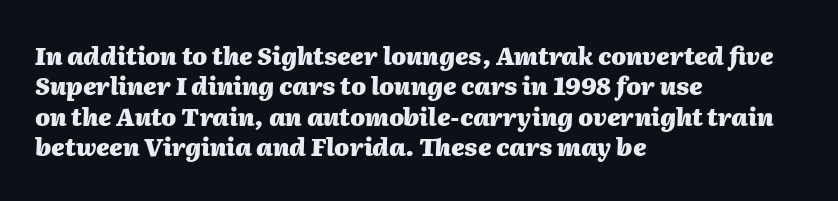
Q: Is the text bold? A: Yes.
Q: Is the text italic (slanted)? A: Yes, it leans right by about 2 degrees.
Q: Is the text underlined? A: No.
Q: How is the paragraph aligned? A: Left-aligned.
Q: Is the spacing between letters normal or unusually wide? A: Normal.
Q: Is the spacing between lines tight, normal or loose? A: Normal.
